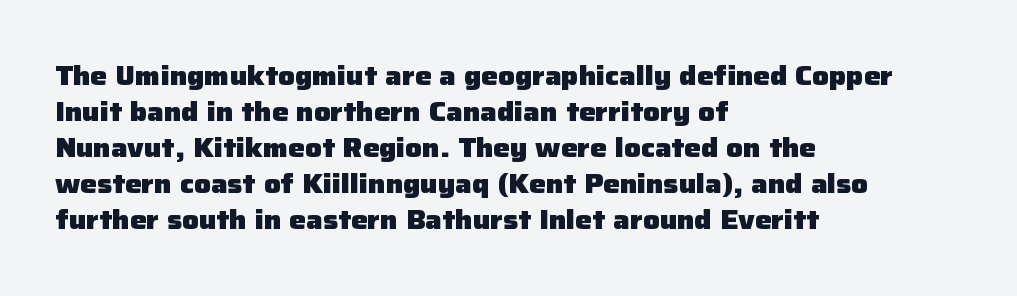
Weight: bold. Inter-character spacing is left at the font's built-in metrics. Check the space under the baseline: it is left empty. These lines sit exactly where default settings would place them. Compared with a centered layout, this one pins lines to the left instead.
